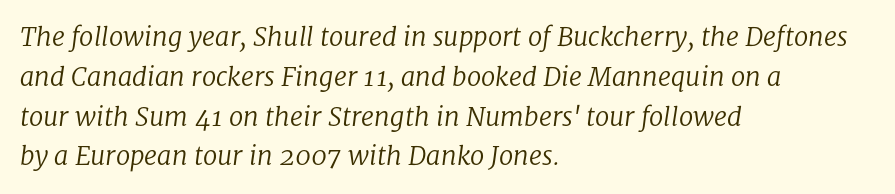
The lettering tilts uniformly, giving the passage an italic look. The characters are drawn with everyday or finer stroke widths. Baseline-to-baseline distance is the conventional proportion of letter height. Layout note: lines flush left. Has an underline been added? It has not.
